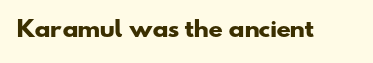
Q: Is the text bold? A: Yes.
Q: Is the text underlined? A: No.
Q: Is the spacing between letters normal or unusually wide? A: Normal.
